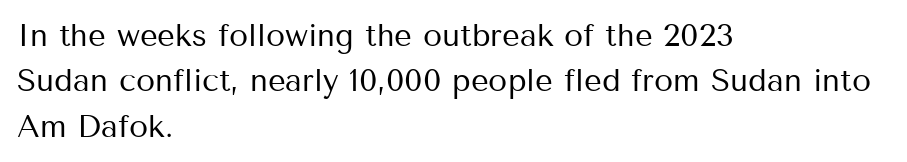
{"serif": "no", "italic": "no", "bold": "no", "weight": "regular", "width": "normal", "stroke_contrast": "medium", "x_height": "medium", "monospaced": "no", "underline": "no", "align": "left", "line_spacing": "normal", "line_spacing_ratio": 1.46, "letter_spacing": "normal", "letter_spacing_em": 0.0, "glyph_px": 31}
